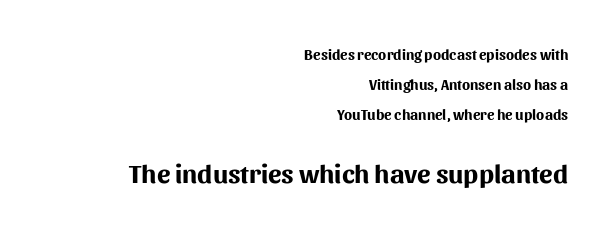
{"italic": "no", "bold": "yes", "underline": "no", "align": "right", "line_spacing": "loose", "line_spacing_ratio": 1.99, "letter_spacing": "normal", "letter_spacing_em": 0.0, "larger_block": "second", "size_ratio": 1.8, "glyph_px": 27}
